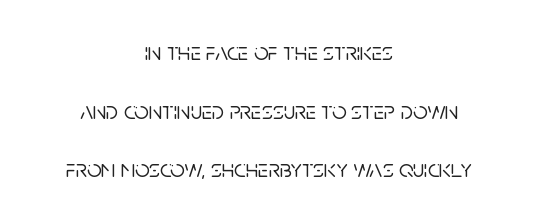
Q: Is the text italic (slanted)? A: No, it is upright.
Q: Is the text underlined? A: No.
Q: How is the paragraph aligned? A: Centered.
Q: Is the spacing between letters normal or unusually wide? A: Normal.
Q: Is the spacing between lines tight, normal or loose? A: Loose.
